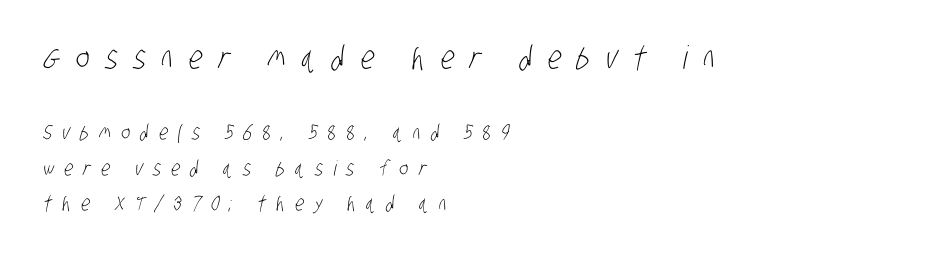
Q: Is the text bold? A: No.
Q: Is the typeface a serif or a sans-serif typeface? A: Sans-serif.
Q: Is the text underlined? A: No.
Q: How is the paragraph aligned? A: Left-aligned.
Q: Is the spacing between letters normal or unusually wide? A: Unusually wide.
Q: Is the spacing between lines tight, normal or loose? A: Normal.
Q: Which block of text is set in a larger size, the first (top) or the second (bottom)? A: The first (top) one.
Q: Width (condensed, normal, or wide)? A: Condensed.
Q: Stroke contrast? A: Low.
Q: x-height? A: Large.
Q: Monospaced? A: No.
